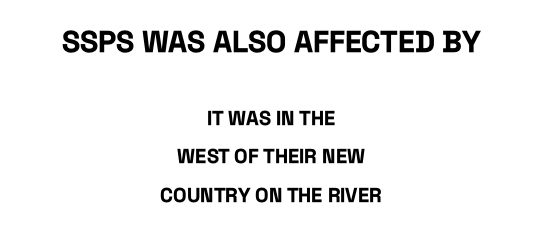
Q: Is the text bold? A: Yes.
Q: Is the text italic (slanted)? A: No, it is upright.
Q: Is the typeface a serif or a sans-serif typeface? A: Sans-serif.
Q: Is the text underlined? A: No.
Q: How is the paragraph aligned? A: Centered.
Q: Is the spacing between letters normal or unusually wide? A: Normal.
Q: Is the spacing between lines tight, normal or loose? A: Loose.
Q: Which block of text is set in a larger size, the first (top) or the second (bottom)? A: The first (top) one.
Q: Width (condensed, normal, or wide)? A: Condensed.
Q: Stroke contrast? A: Low.
Q: x-height? A: Large.
Q: Monospaced? A: No.
